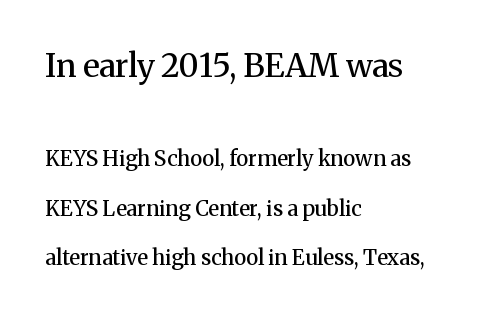
The vertical gap from one line to the next is large. The characters display serif detailing at their extremities. Top chunk: large. Bottom chunk: small. The passage shown is not underscored anywhere. Proportional: the letters do not fall into vertical columns.
